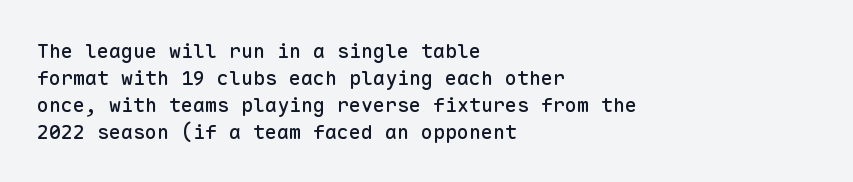
The image shows 20 px text type, upright; set left-aligned, normal line spacing (1.35x), normal letter spacing, not underlined.
